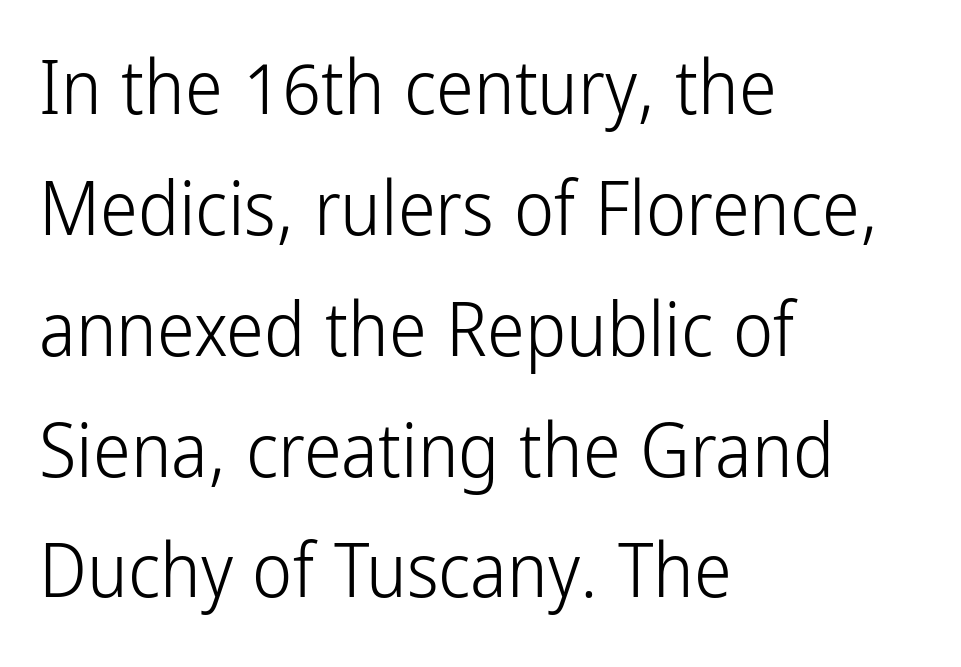
{"serif": "no", "italic": "no", "bold": "no", "weight": "light", "width": "condensed", "stroke_contrast": "low", "x_height": "medium", "monospaced": "no", "underline": "no", "align": "left", "line_spacing": "normal", "line_spacing_ratio": 1.59, "letter_spacing": "normal", "letter_spacing_em": 0.0, "glyph_px": 76}
